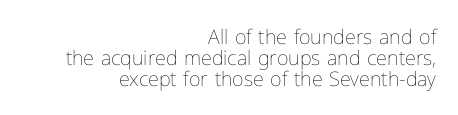
Words float on clear page, feet unadorned. The lines are quadded right. You could call the tracking neutral — neither tight nor loose. The letters stand straight up with perfectly vertical stems.
